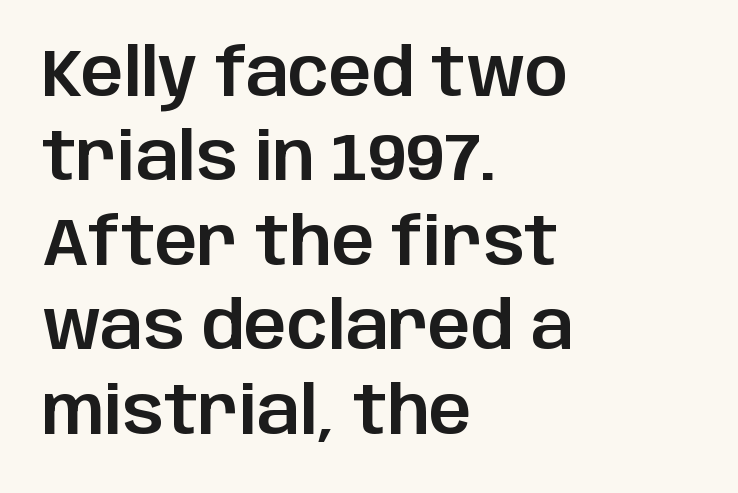
{"serif": "no", "italic": "no", "width": "normal", "stroke_contrast": "low", "x_height": "large", "monospaced": "no", "underline": "no", "align": "left", "line_spacing": "normal", "line_spacing_ratio": 1.26, "letter_spacing": "normal", "letter_spacing_em": 0.0, "glyph_px": 67}
